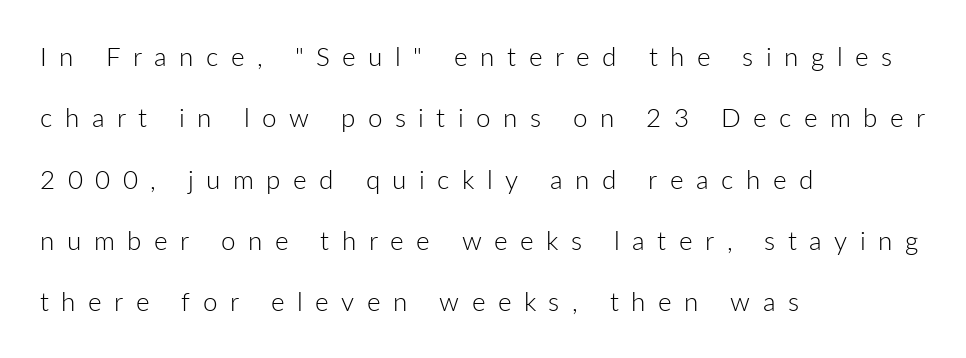
The rendering anchors every line to the left-hand side. If you drew a line through each stem, it would be perfectly vertical. Summary of vertical rhythm: relaxed, with wide interline spacing. The tracking jumps out immediately: characters are airy and widely separated. Summary of weight: not heavy and not bold. Has an underline been added? It has not.
